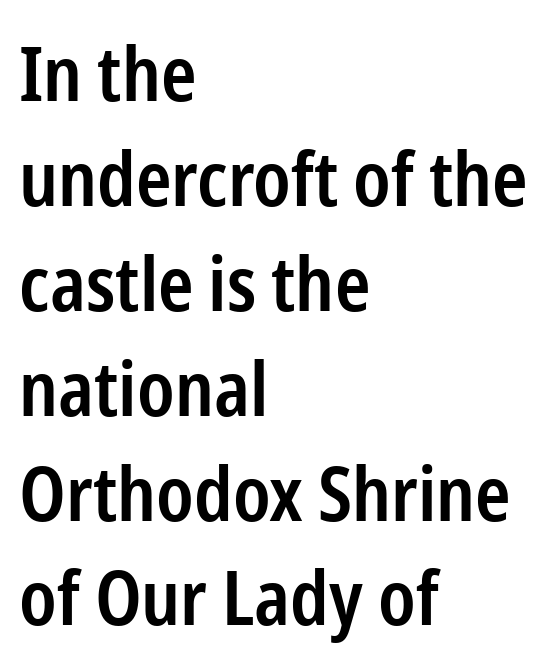
The image shows 76 px semibold, condensed sans-serif type, upright; set left-aligned, normal line spacing (1.38x), normal letter spacing, not underlined; low stroke contrast and a medium x-height.
